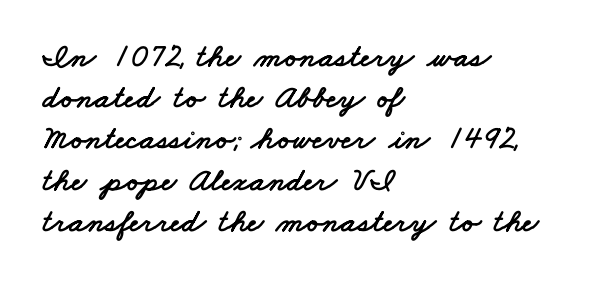
What stands out about the letter spacing? Nothing — it is the standard amount. Rows of type keep a routine distance in the vertical direction. A sans-serif font was chosen for this passage. Unmarked baselines from the first word to the last. Do the characters align in a grid? No, the font is proportional. If you drew a ruler down the left edge, every line would touch it.
